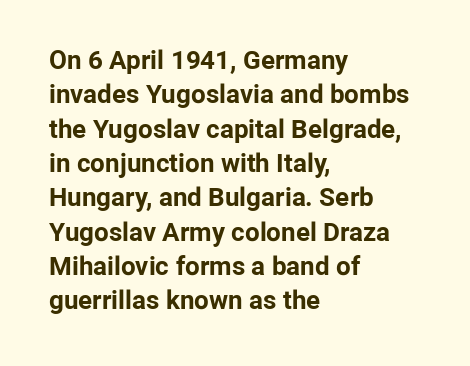
The image shows 26 px bold type, upright; set left-aligned, normal line spacing (1.32x), normal letter spacing, not underlined.
